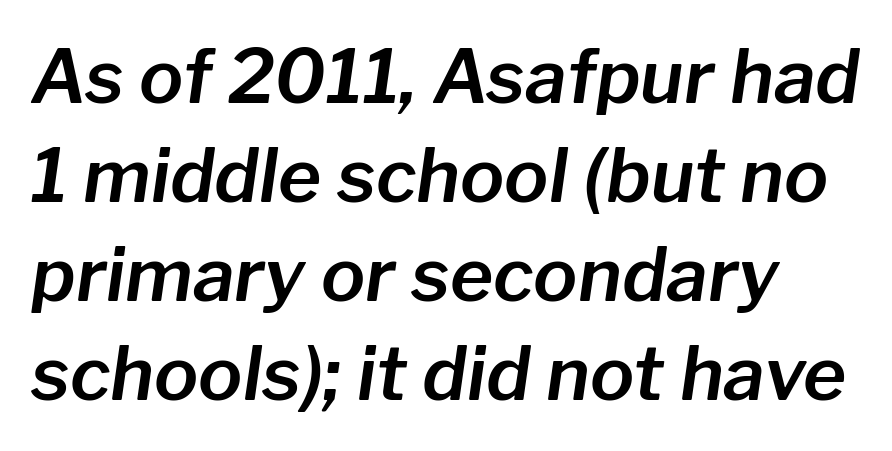
Emphasis-style slanted type is in use. Standard letterfit; no display-style spreading of the glyphs. The rendering uses natural spacing where letterforms have individual widths. Students, observe: this is what conventionally led text looks like.
